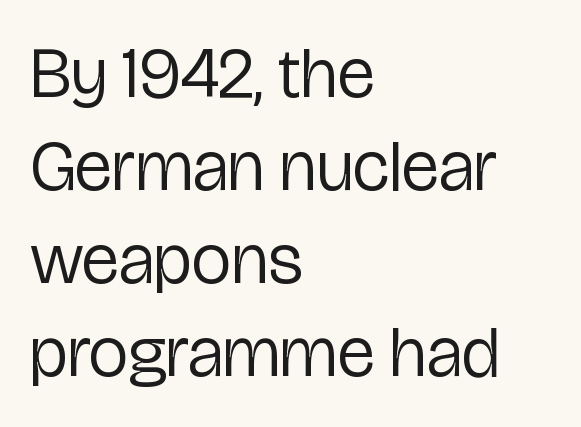
{"serif": "no", "italic": "no", "bold": "no", "weight": "regular", "width": "condensed", "stroke_contrast": "low", "x_height": "medium", "monospaced": "no", "underline": "no", "align": "left", "line_spacing": "normal", "line_spacing_ratio": 1.31, "letter_spacing": "normal", "letter_spacing_em": 0.0, "glyph_px": 71}
